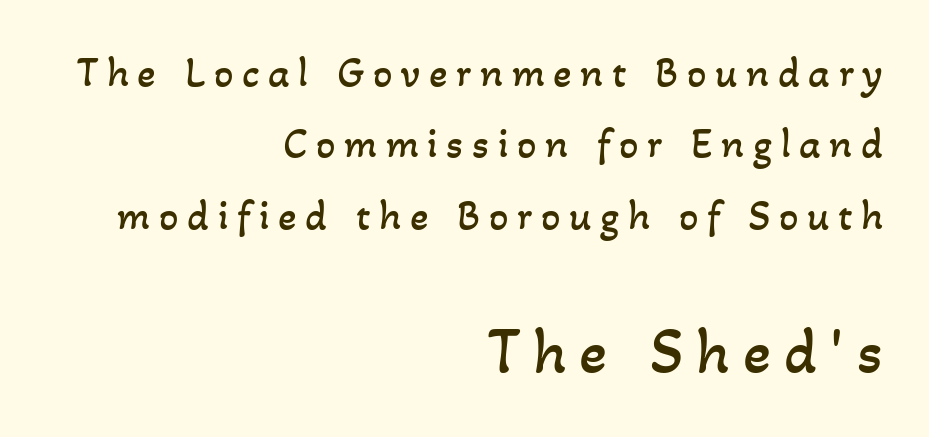
Q: Is the text bold? A: No.
Q: Is the text underlined? A: No.
Q: How is the paragraph aligned? A: Right-aligned.
Q: Is the spacing between letters normal or unusually wide? A: Unusually wide.
Q: Is the spacing between lines tight, normal or loose? A: Normal.
Q: Which block of text is set in a larger size, the first (top) or the second (bottom)? A: The second (bottom) one.
Q: Width (condensed, normal, or wide)? A: Normal.
Q: Stroke contrast? A: Low.
Q: x-height? A: Small.
Q: Monospaced? A: No.
